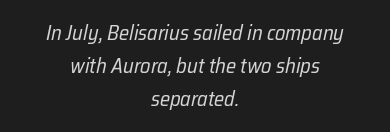
Looking at the ascenders, they clearly lean. Any mark beneath the type? The region is blank. A normal amount of white space separates one row of letters from the next. Students, note that the glyphs here touch the page at normal intervals. Unbolded letterforms with no extra heft. Leftover space on each line is divided equally before and after the words.
